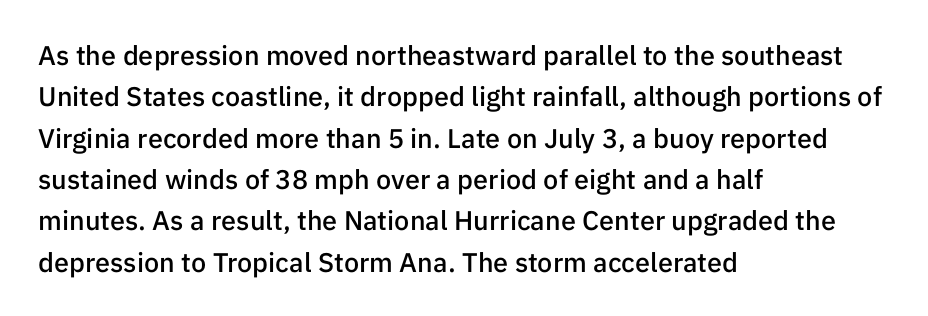
The image shows 27 px text type, upright; set left-aligned, normal line spacing (1.53x), normal letter spacing, not underlined.
